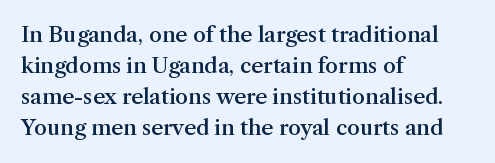
Observe the ordinary spacing: letters are neighbours, not strangers. Which margin do the lines hug? The left one — the right edge is uneven. Compared with typical paragraphs, the rows here are spaced about the same. Notice how the stems are strictly vertical — no italics here. Compared with an ordinary text face, these strokes are moderately heavier — a semibold. Clear beneath every line of the passage.
